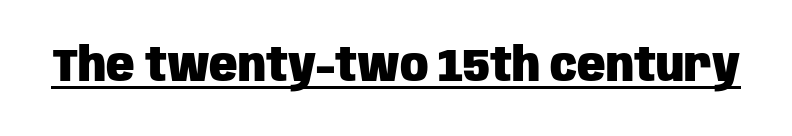
{"serif": "no", "italic": "no", "bold": "yes", "weight": "heavy", "width": "condensed", "stroke_contrast": "low", "x_height": "large", "monospaced": "no", "underline": "yes", "letter_spacing": "normal", "letter_spacing_em": 0.0, "glyph_px": 47}
